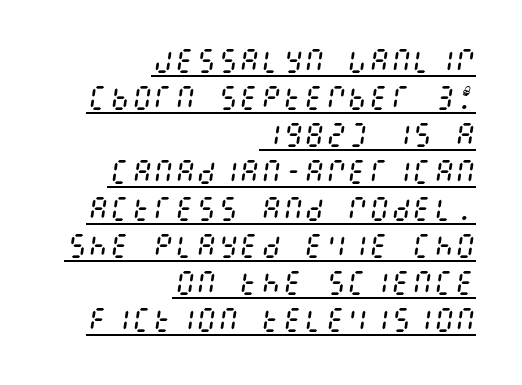
Q: Is the text bold? A: No.
Q: Is the text italic (slanted)? A: Yes, it leans right by about 8 degrees.
Q: Is the text underlined? A: Yes.
Q: How is the paragraph aligned? A: Right-aligned.
Q: Is the spacing between letters normal or unusually wide? A: Normal.
Q: Is the spacing between lines tight, normal or loose? A: Normal.
